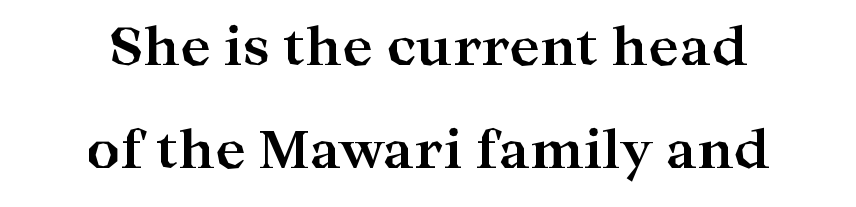
The image shows 52 px bold, wide serif type, upright; set centered, loose line spacing (1.99x), normal letter spacing, not underlined; high stroke contrast and a medium x-height.
